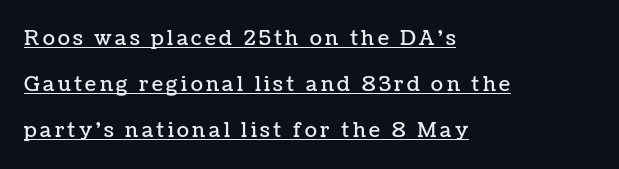
Q: Is the text italic (slanted)? A: No, it is upright.
Q: Is the text underlined? A: Yes.
Q: How is the paragraph aligned? A: Left-aligned.
Q: Is the spacing between lines tight, normal or loose? A: Loose.
